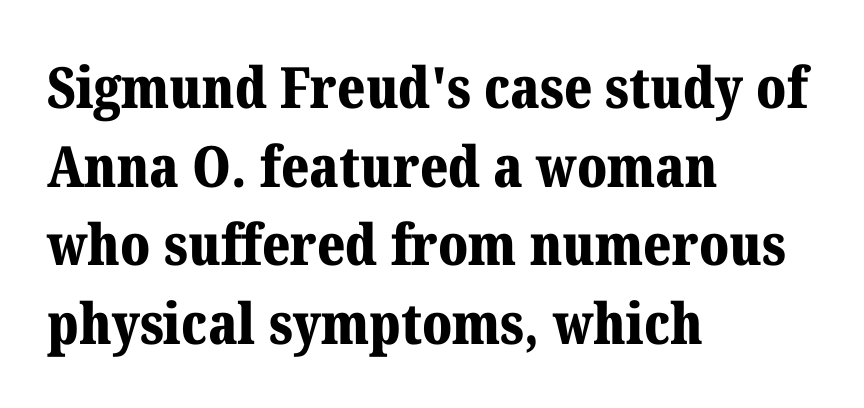
Underlining? Definitely not there. The rendering shows small feet on the letterforms — a serif design. Inter-character spacing is left at the font's built-in metrics. The typesetter chose a ragged-right arrangement here.
